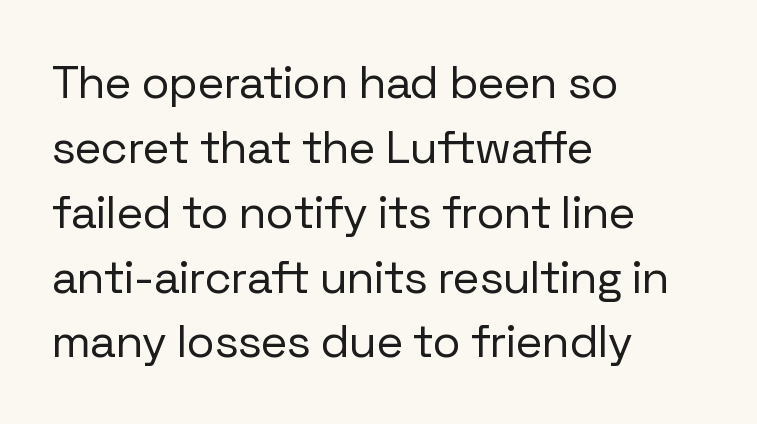
The image shows 46 px regular-weight sans-serif type, upright; set left-aligned, normal line spacing (1.41x), normal letter spacing, not underlined; low stroke contrast and a medium x-height.
